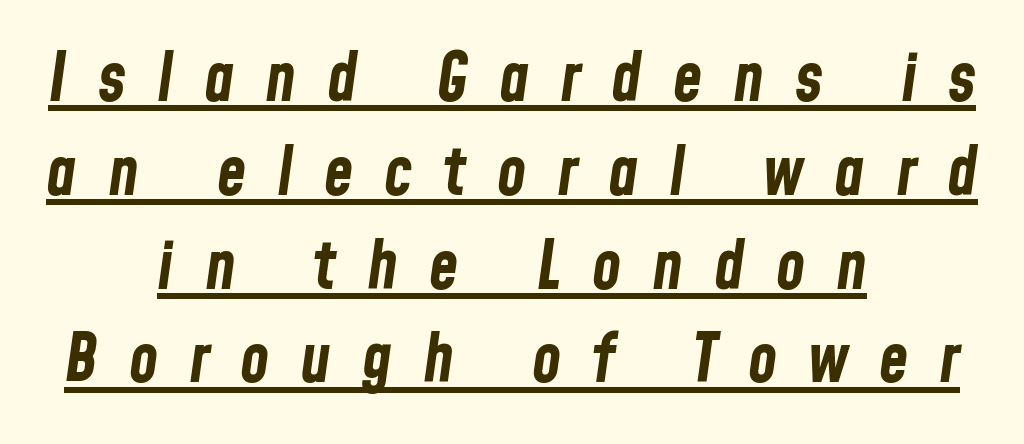
{"italic": "yes", "lean": "right", "slant_degrees": 8, "bold": "yes", "weight": "bold", "width": "condensed", "stroke_contrast": "low", "x_height": "medium", "monospaced": "no", "underline": "yes", "align": "center", "line_spacing": "normal", "line_spacing_ratio": 1.4, "letter_spacing": "wide", "letter_spacing_em": 0.46, "glyph_px": 67}
